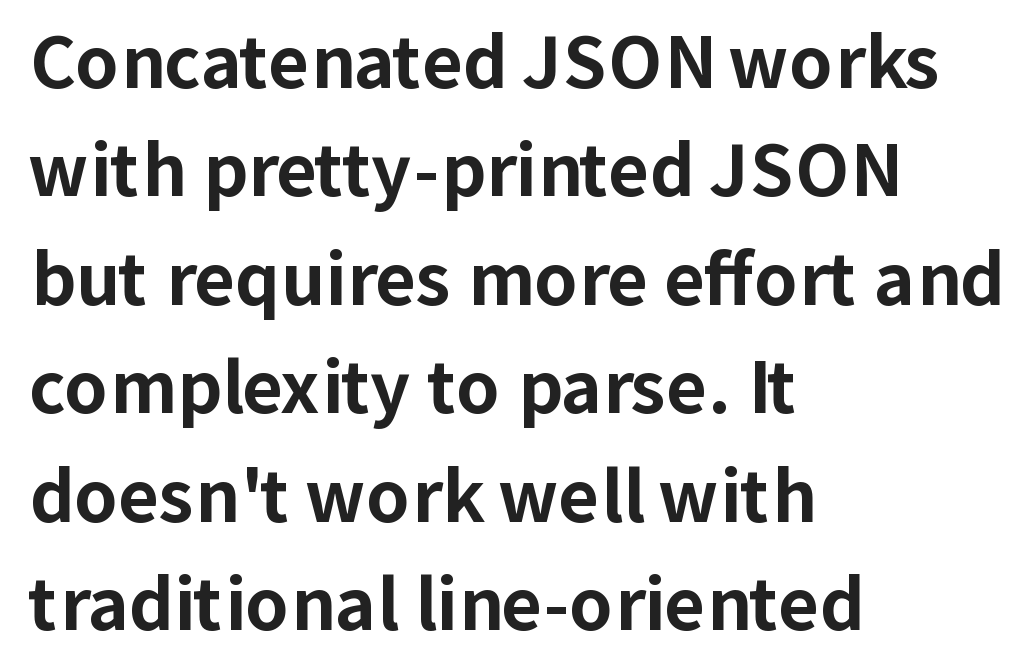
The image shows 70 px bold sans-serif type, upright; set left-aligned, normal line spacing (1.55x), normal letter spacing, not underlined; low stroke contrast and a medium x-height.
